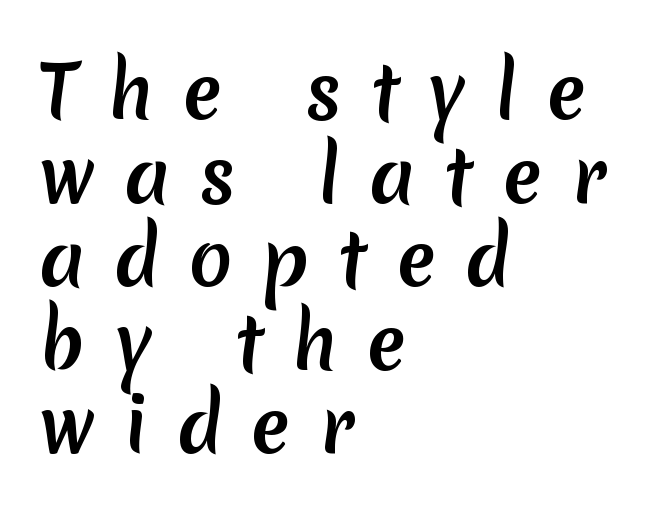
Q: Is the typeface a serif or a sans-serif typeface? A: Sans-serif.
Q: Is the text underlined? A: No.
Q: How is the paragraph aligned? A: Left-aligned.
Q: Is the spacing between letters normal or unusually wide? A: Unusually wide.
Q: Width (condensed, normal, or wide)? A: Normal.
Q: Stroke contrast? A: Medium.
Q: x-height? A: Medium.
Q: Monospaced? A: No.
